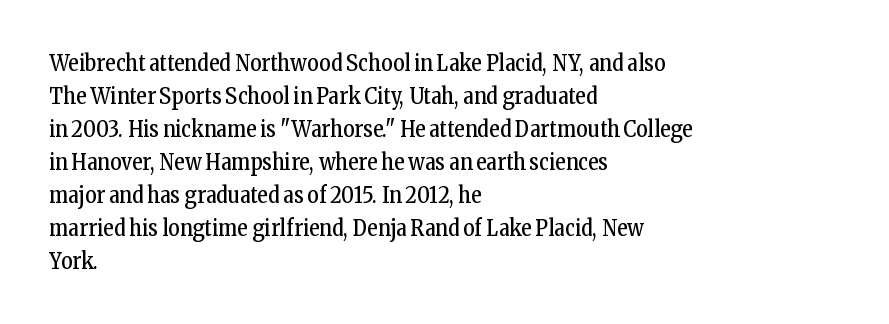
Q: Is the text bold? A: No.
Q: Is the text italic (slanted)? A: No, it is upright.
Q: Is the text underlined? A: No.
Q: How is the paragraph aligned? A: Left-aligned.
Q: Is the spacing between letters normal or unusually wide? A: Normal.
Q: Is the spacing between lines tight, normal or loose? A: Normal.
